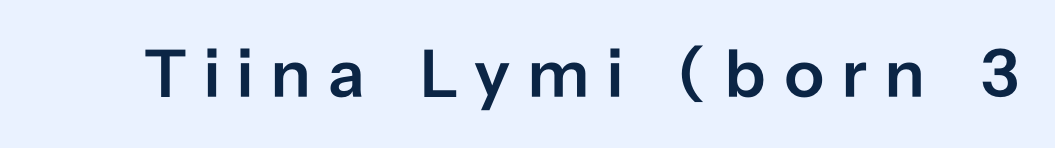
{"serif": "no", "italic": "no", "bold": "semi", "weight": "semibold", "width": "normal", "stroke_contrast": "low", "x_height": "medium", "monospaced": "no", "underline": "no", "letter_spacing": "wide", "letter_spacing_em": 0.26, "glyph_px": 68}
